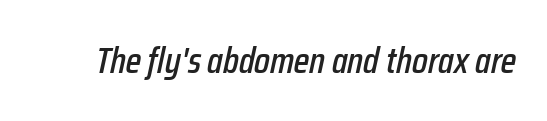
The image shows 37 px condensed type, italic (leaning right); set normal letter spacing, not underlined; low stroke contrast and a medium x-height.
